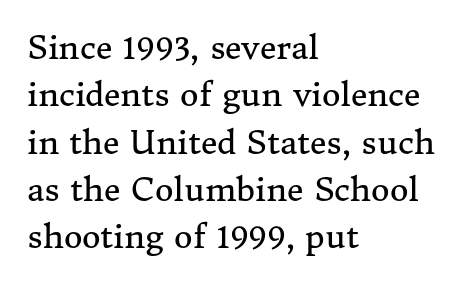
The image shows 32 px regular-weight serif type, upright; set left-aligned, normal line spacing (1.48x), normal letter spacing, not underlined; medium stroke contrast and a medium x-height.
